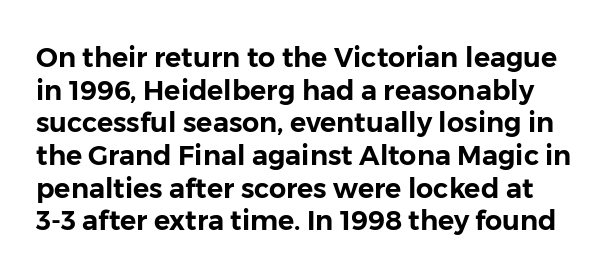
Q: Is the text italic (slanted)? A: No, it is upright.
Q: Is the text underlined? A: No.
Q: Is the spacing between letters normal or unusually wide? A: Normal.
